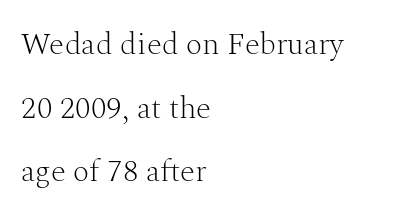
{"serif": "yes", "italic": "no", "bold": "no", "weight": "light", "width": "normal", "stroke_contrast": "medium", "x_height": "medium", "monospaced": "no", "underline": "no", "align": "left", "line_spacing": "loose", "line_spacing_ratio": 2.05, "letter_spacing": "normal", "letter_spacing_em": 0.0, "glyph_px": 31}
